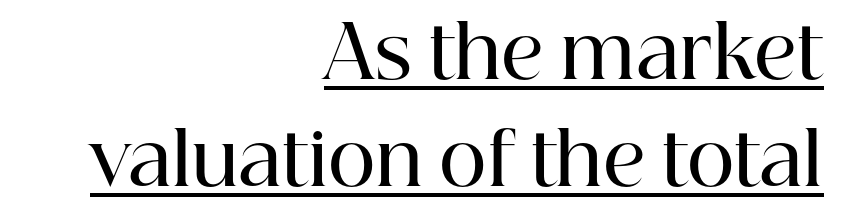
{"serif": "yes", "italic": "no", "bold": "semi", "weight": "semibold", "width": "normal", "stroke_contrast": "high", "x_height": "medium", "monospaced": "no", "underline": "yes", "align": "right", "line_spacing": "normal", "line_spacing_ratio": 1.47, "letter_spacing": "normal", "letter_spacing_em": 0.0, "glyph_px": 73}
